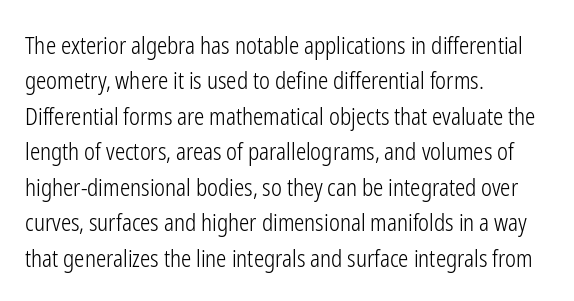
{"italic": "no", "bold": "no", "underline": "no", "align": "left", "line_spacing": "normal", "line_spacing_ratio": 1.54, "letter_spacing": "normal", "letter_spacing_em": 0.0, "glyph_px": 23}
